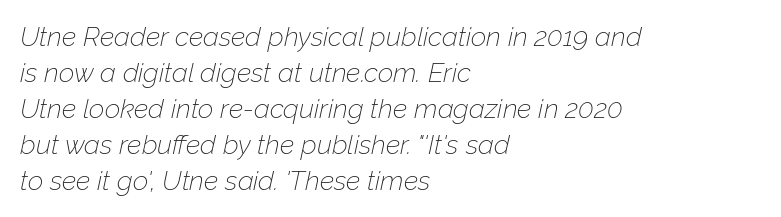
The face used here is rendered with its standard letterfit. Think standard paragraph weight, or any step lighter than that. The lines sit at an ordinary, default distance from one another. This sample is left-justified, so line endings fall wherever the words run out. The specimen omits any rule beneath the text block's lines. The letters are slanted; this is an italic face.
